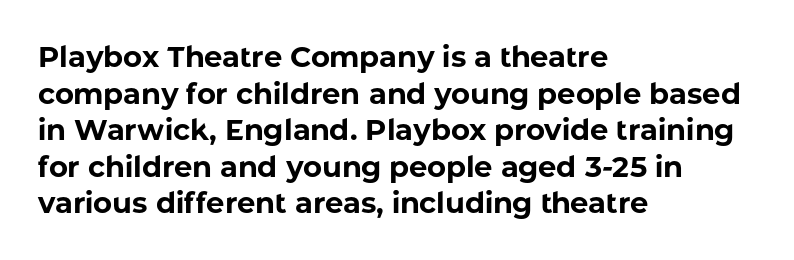
{"serif": "no", "italic": "no", "bold": "yes", "weight": "bold", "width": "normal", "stroke_contrast": "low", "x_height": "medium", "monospaced": "no", "underline": "no", "align": "left", "line_spacing": "normal", "line_spacing_ratio": 1.26, "letter_spacing": "normal", "letter_spacing_em": 0.0, "glyph_px": 29}
